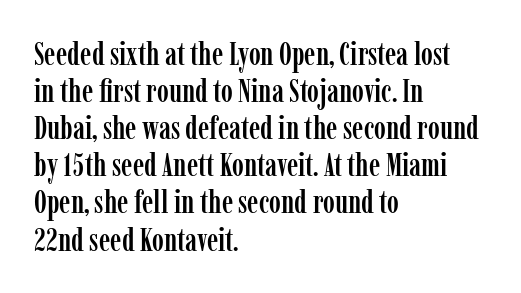
This is roman type, the default non-slanted kind. Each letter keeps its own natural width here, so spacing adapts to shape. A typesetter would call this zero additional tracking. Rule under the text: the space is simply empty. Check where the strokes stop: tiny serifs finish them off. Compared with a centered layout, this one pins lines to the left instead.
